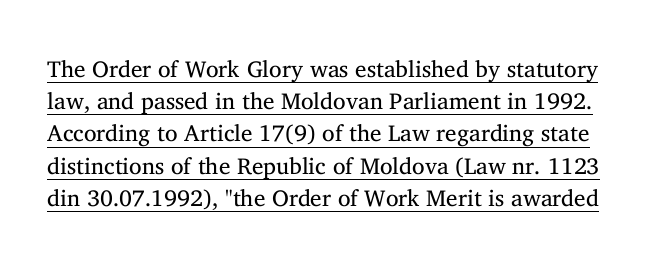
Q: Is the text bold? A: No.
Q: Is the text italic (slanted)? A: No, it is upright.
Q: Is the text underlined? A: Yes.
Q: Is the spacing between letters normal or unusually wide? A: Normal.
Q: Is the spacing between lines tight, normal or loose? A: Normal.
